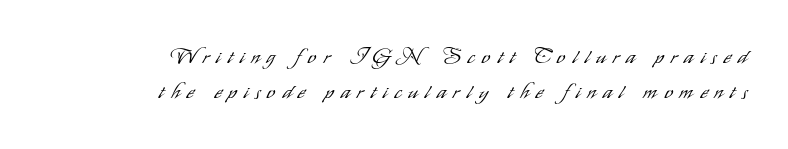
The image shows 21 px text type; set right-aligned, normal line spacing (1.67x), unusually wide letter spacing (+0.34 em), not underlined.
